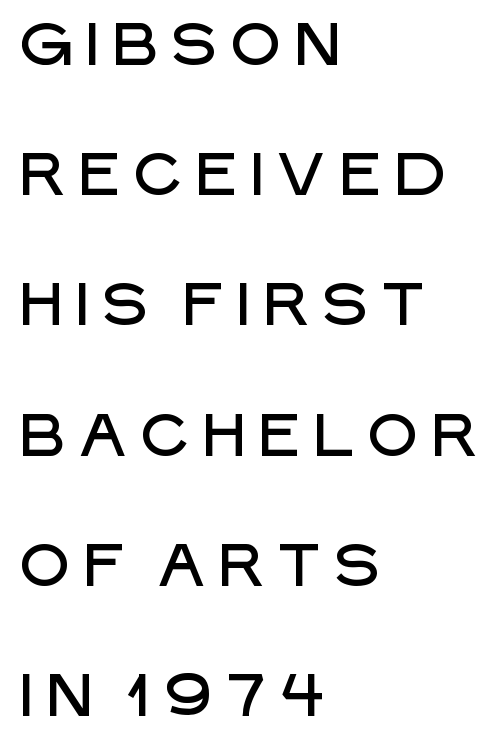
The image shows 60 px sans-serif type, upright; set left-aligned, loose line spacing (2.17x), not underlined; low stroke contrast and a large x-height.
